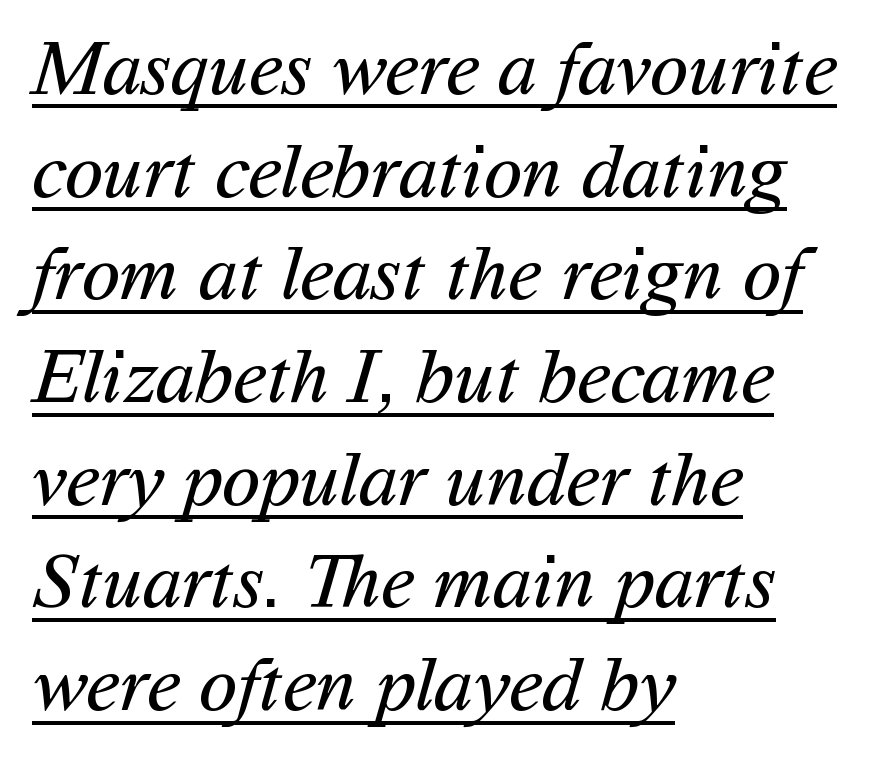
The words here are underlined. All the whitespace from short lines collects on the right. Stroke terminals: plain, sans-serif. The face used here is proportionally spaced, like ordinary book or web type. Each word holds together tightly as a unit, with standard inter-letter gaps. A light-to-regular cut is what we see here.
